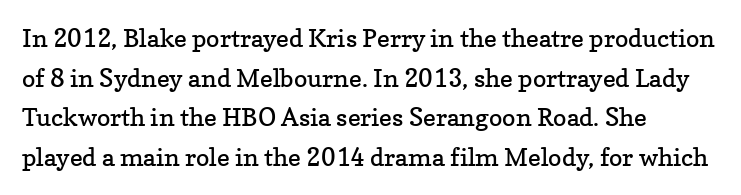
Q: Is the text bold? A: No.
Q: Is the text italic (slanted)? A: No, it is upright.
Q: Is the text underlined? A: No.
Q: How is the paragraph aligned? A: Left-aligned.
Q: Is the spacing between letters normal or unusually wide? A: Normal.
Q: Is the spacing between lines tight, normal or loose? A: Normal.
